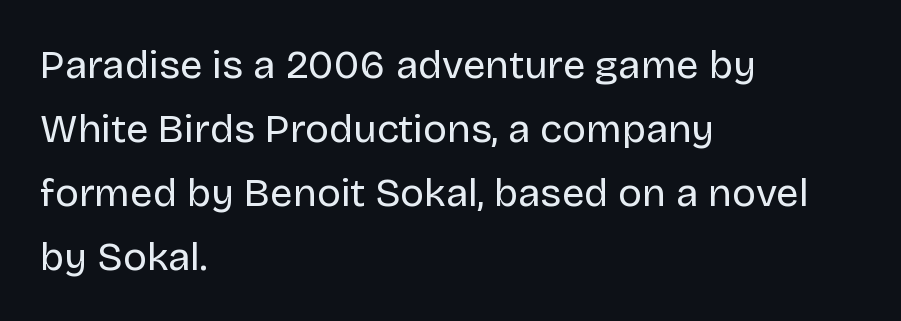
Q: Is the text bold? A: No.
Q: Is the text italic (slanted)? A: No, it is upright.
Q: Is the typeface a serif or a sans-serif typeface? A: Sans-serif.
Q: Is the text underlined? A: No.
Q: How is the paragraph aligned? A: Left-aligned.
Q: Is the spacing between letters normal or unusually wide? A: Normal.
Q: Is the spacing between lines tight, normal or loose? A: Normal.
Q: Width (condensed, normal, or wide)? A: Normal.
Q: Stroke contrast? A: Low.
Q: x-height? A: Large.
Q: Monospaced? A: No.
